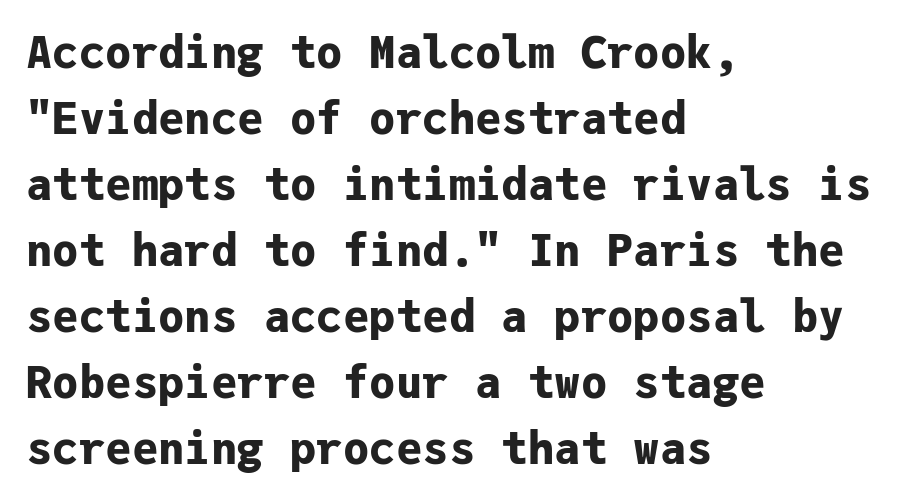
The image shows 44 px bold sans-serif type, upright, monospaced; set left-aligned, normal line spacing (1.5x), normal letter spacing, not underlined; low stroke contrast and a medium x-height.
